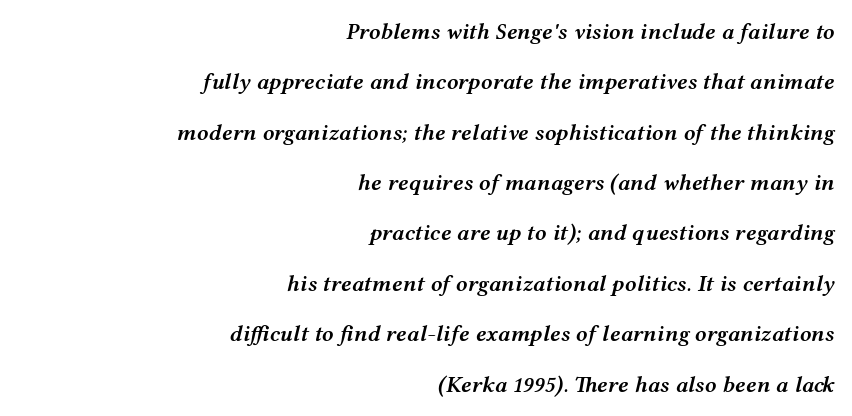
The image shows 23 px text type, italic (leaning right); set right-aligned, loose line spacing (2.19x), normal letter spacing, not underlined.
